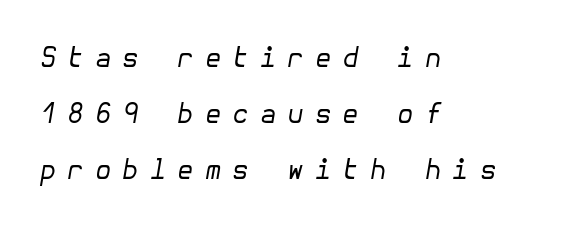
Stroke mass is kept to a normal reading level or below. Notice the wide empty band between every row — that's loose leading. Tracking here is generous; glyphs stand well apart from one another. Quick note: underline off.
